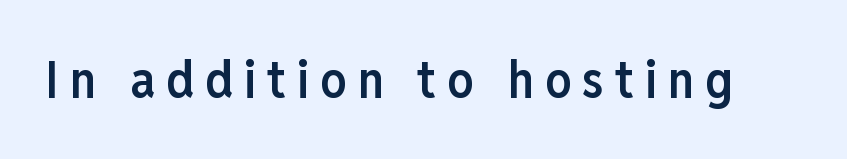
Q: Is the text bold? A: Semi-bold.
Q: Is the text italic (slanted)? A: No, it is upright.
Q: Is the typeface a serif or a sans-serif typeface? A: Sans-serif.
Q: Is the text underlined? A: No.
Q: Is the spacing between letters normal or unusually wide? A: Unusually wide.
Q: Width (condensed, normal, or wide)? A: Condensed.
Q: Stroke contrast? A: Low.
Q: x-height? A: Medium.
Q: Monospaced? A: No.
